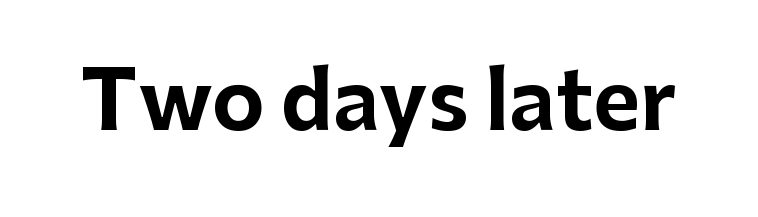
Classification — sans serif. The typesetting leans heavy: a genuine bold. The specimen omits any rule beneath the text block's lines. Here the designer chose a conventional face with non-uniform glyph widths.
